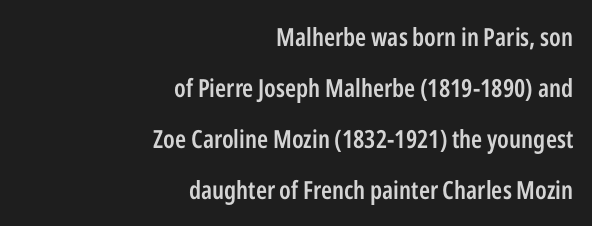
Typesetter's note: demi weight, one step under bold. Notice how the passage keeps a crisp vertical edge on the right only. The vertical gap from one line to the next is large. Does the lettering tilt? It doesn't — this is upright.
